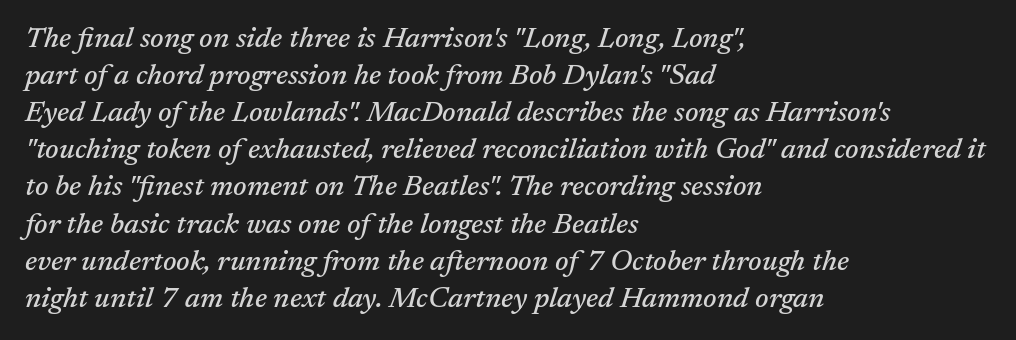
Short and long lines alike share a common starting point at left. A bare baseline throughout the passage. Note the varied advance widths — an 'i' is clearly narrower than an 'm'. Yep, those are serifs on the letters.
